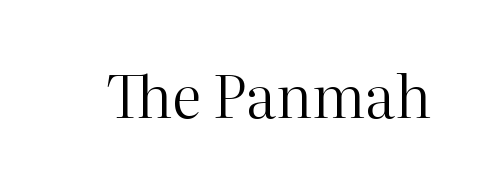
The image shows 59 px regular-weight serif type, upright; set normal letter spacing, not underlined; high stroke contrast and a medium x-height.
